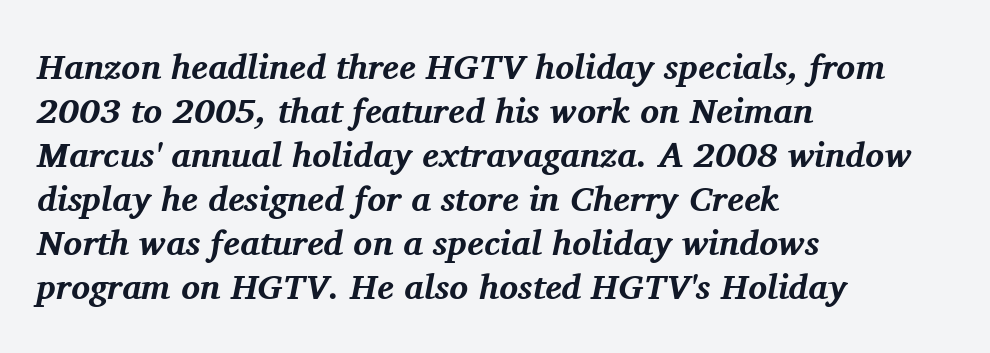
Looks like regular typesetting: each glyph gets only the width it needs. Look at the stroke-to-counter ratio: heavy, a bold. In CSS terms this would be text-align: left. Compared with typical paragraphs, the rows here are spaced about the same.
